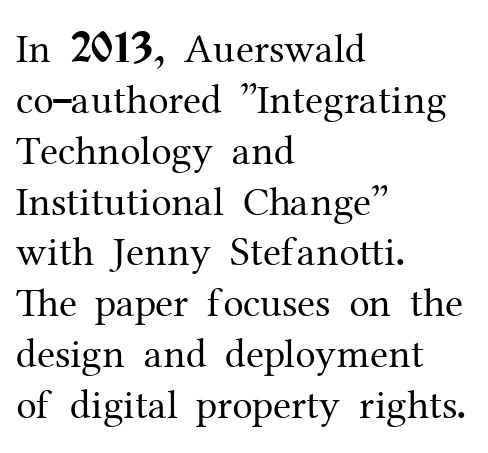
Q: Is the text bold? A: No.
Q: Is the text italic (slanted)? A: No, it is upright.
Q: Is the typeface a serif or a sans-serif typeface? A: Serif.
Q: Is the text underlined? A: No.
Q: How is the paragraph aligned? A: Left-aligned.
Q: Is the spacing between letters normal or unusually wide? A: Normal.
Q: Width (condensed, normal, or wide)? A: Normal.
Q: Stroke contrast? A: Medium.
Q: x-height? A: Medium.
Q: Monospaced? A: No.
